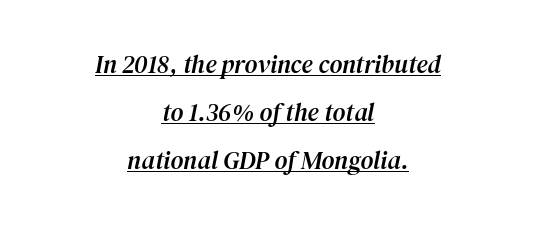
{"italic": "yes", "lean": "right", "slant_degrees": 12, "underline": "yes", "align": "center", "line_spacing": "loose", "line_spacing_ratio": 1.92, "letter_spacing": "normal", "letter_spacing_em": 0.0, "glyph_px": 25}
